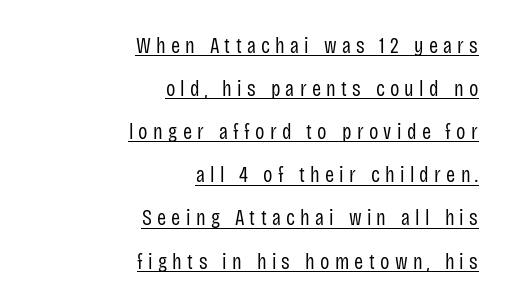
The image shows 22 px text type, upright; set right-aligned, loose line spacing (1.96x), unusually wide letter spacing (+0.24 em), underlined.
